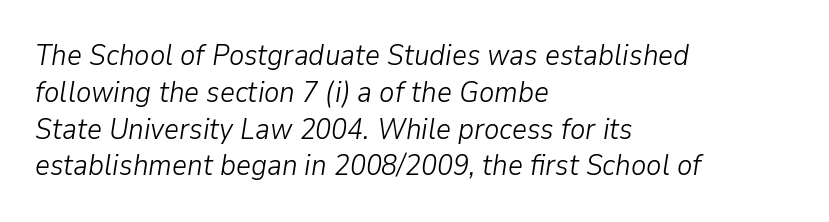
{"italic": "yes", "lean": "right", "slant_degrees": 9, "bold": "no", "weight": "light", "width": "normal", "stroke_contrast": "low", "x_height": "medium", "monospaced": "no", "underline": "no", "align": "left", "line_spacing": "normal", "line_spacing_ratio": 1.27, "letter_spacing": "normal", "letter_spacing_em": 0.0, "glyph_px": 29}
